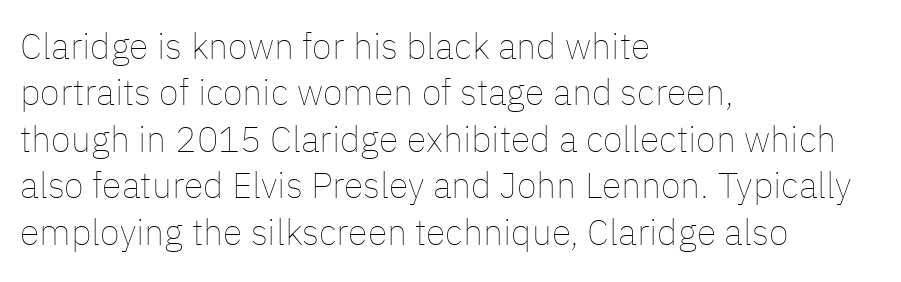
{"italic": "no", "bold": "no", "weight": "thin", "width": "normal", "stroke_contrast": "low", "x_height": "medium", "monospaced": "no", "underline": "no", "align": "left", "line_spacing": "normal", "line_spacing_ratio": 1.29, "letter_spacing": "normal", "letter_spacing_em": 0.0, "glyph_px": 36}
